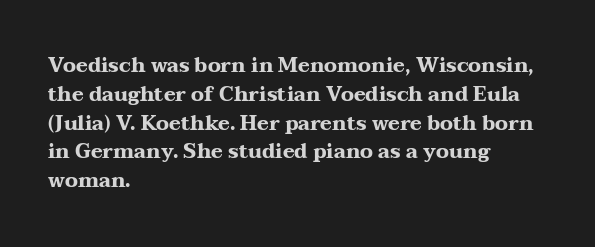
Q: Is the text bold? A: Yes.
Q: Is the text italic (slanted)? A: No, it is upright.
Q: Is the text underlined? A: No.
Q: How is the paragraph aligned? A: Left-aligned.
Q: Is the spacing between letters normal or unusually wide? A: Normal.
Q: Is the spacing between lines tight, normal or loose? A: Normal.
